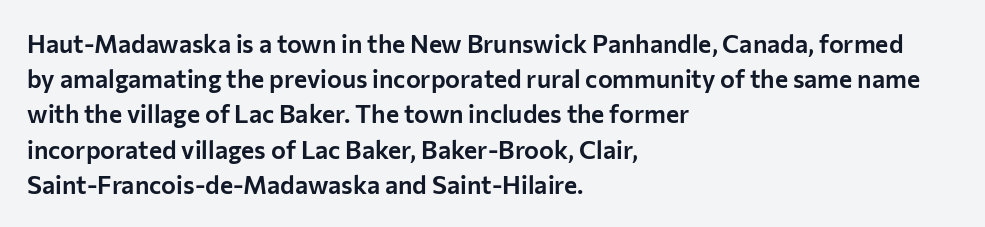
The image shows 25 px text type, upright; set left-aligned, normal line spacing (1.41x), normal letter spacing, not underlined.
